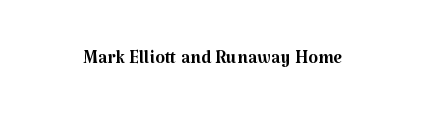
Q: Is the text bold? A: No.
Q: Is the text italic (slanted)? A: No, it is upright.
Q: Is the text underlined? A: No.
Q: Is the spacing between letters normal or unusually wide? A: Normal.
